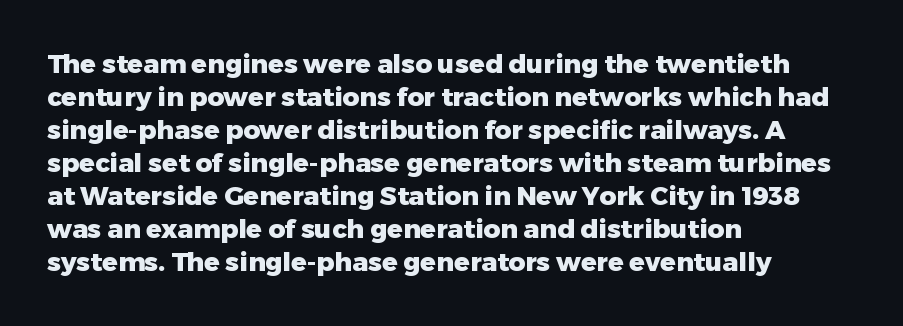
The leading is moderate, giving the passage an even texture. A dark, heavy texture on the line: the type is bold. Descenders hang freely into open space. Letter spacing: default. Notice how the passage keeps a crisp vertical edge on the left only. This is roman type, the default non-slanted kind.
